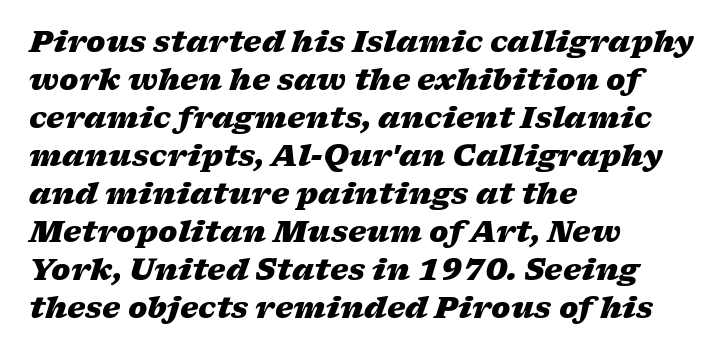
The image shows 29 px heavy, wide type, italic (leaning right); set left-aligned, normal line spacing (1.31x), normal letter spacing, not underlined; low stroke contrast and a medium x-height.
